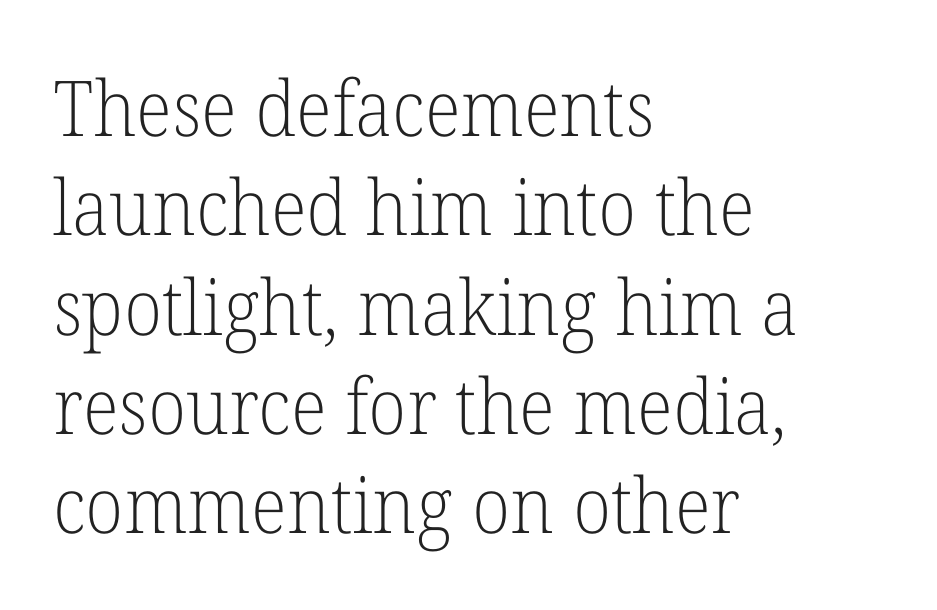
Observe the serifs anchoring each vertical stroke in this sample. In terms of posture, this sample is upright. The rendering uses natural spacing where letterforms have individual widths. The weight tops out at a normal text grade. The rendering keeps characters at their native spacing. Horizontal alignment here is leftward, the default for most running prose.
